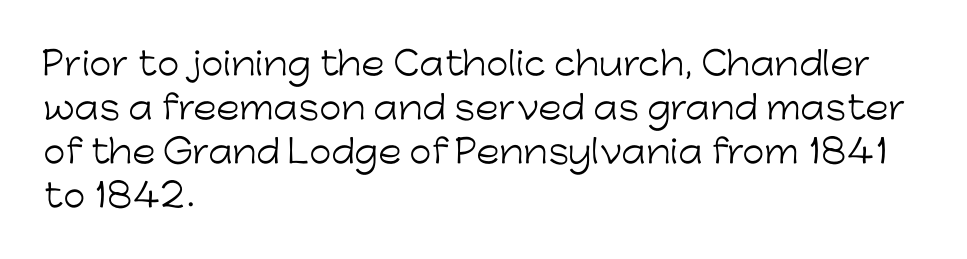
Q: Is the text bold? A: No.
Q: Is the text italic (slanted)? A: No, it is upright.
Q: Is the typeface a serif or a sans-serif typeface? A: Sans-serif.
Q: Is the text underlined? A: No.
Q: How is the paragraph aligned? A: Left-aligned.
Q: Is the spacing between letters normal or unusually wide? A: Normal.
Q: Is the spacing between lines tight, normal or loose? A: Normal.
Q: Width (condensed, normal, or wide)? A: Normal.
Q: Stroke contrast? A: Low.
Q: x-height? A: Medium.
Q: Monospaced? A: No.
